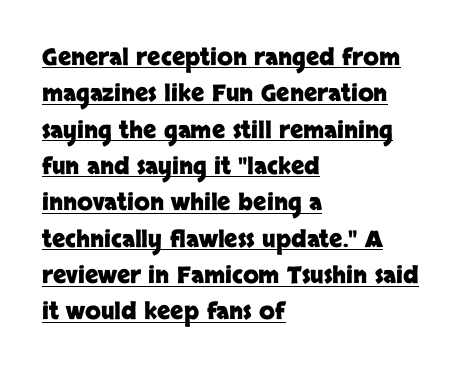
{"italic": "no", "bold": "yes", "underline": "yes", "align": "left", "line_spacing": "normal", "line_spacing_ratio": 1.58, "letter_spacing": "normal", "letter_spacing_em": 0.0, "glyph_px": 23}
